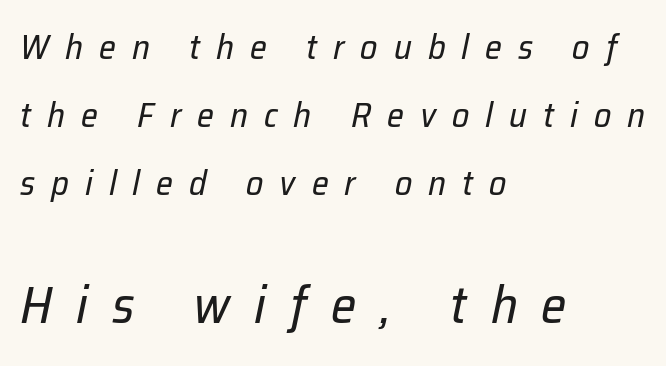
The image shows 51 px regular-weight type, italic (leaning right); set left-aligned, loose line spacing (2.0x), unusually wide letter spacing (+0.47 em), not underlined; the second (bottom) block is 1.5x larger; low stroke contrast and a medium x-height.
